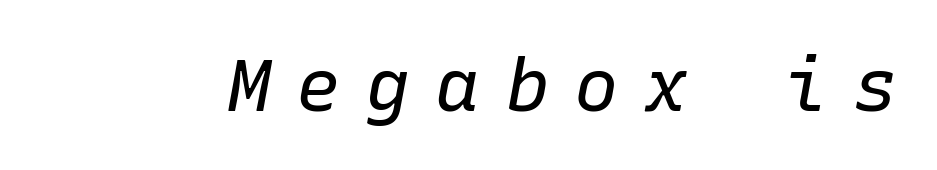
Each letter, wide or thin by design, is forced into the same width here. Yep, that's italic — everything's leaning. Glyph-to-glyph distance is far greater than everyday printed text. Descenders are the only things crossing below the line. The characters are drawn with everyday or finer stroke widths.
